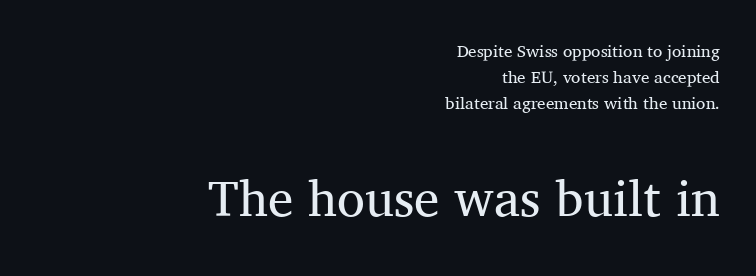
This is the regular roman posture of the typeface. Regarding leading, the lines here are spaced in the standard way. The line texture is even and compact thanks to regular tracking. The emphasis by scale lands on block number two, below. Underline: absent. Small tapered or slab feet sit at the stroke ends, so this counts as serif.
